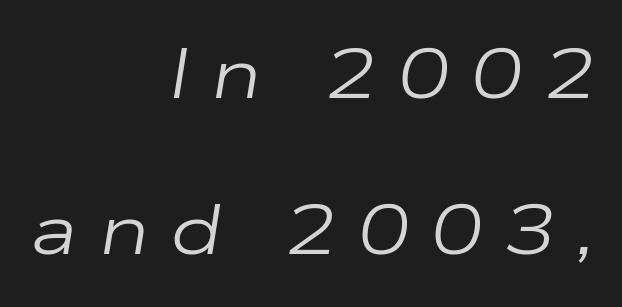
Stems and bowls with no extra thickness — not bold. Leading is clearly above the norm, producing a sparse column. Short and long lines alike share a common ending point at right. The rendering applies a slant to the glyphs. Beneath every word, the page is bare. Proportional: the letters do not fall into vertical columns.
